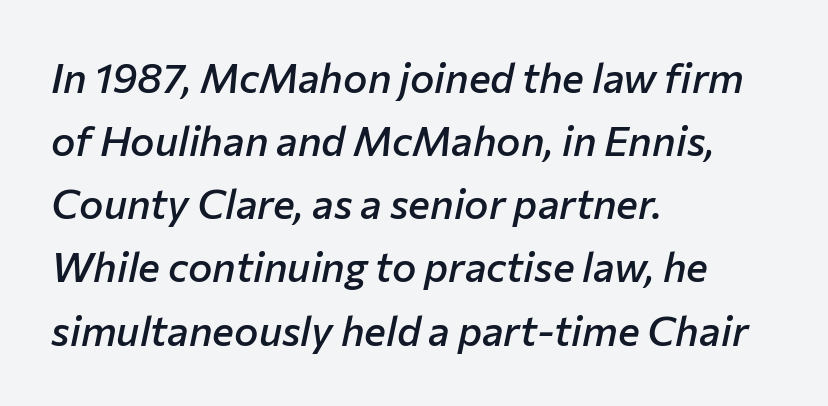
Compared with ordinary roman type, these characters are visibly tilted. Casual observation: everything's shoved over to the left. The rows are spaced the way most documents space them. The specimen omits any rule beneath the text block's lines. Firm but not heavy-handed strokes: this text is semibold.
